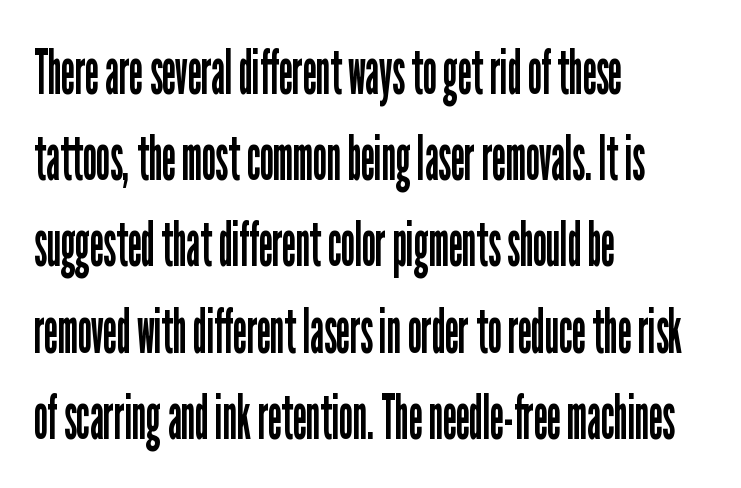
{"serif": "no", "italic": "no", "bold": "no", "weight": "regular", "width": "condensed", "stroke_contrast": "low", "x_height": "medium", "monospaced": "no", "underline": "no", "align": "left", "line_spacing": "normal", "line_spacing_ratio": 1.39, "letter_spacing": "normal", "letter_spacing_em": 0.0, "glyph_px": 62}
